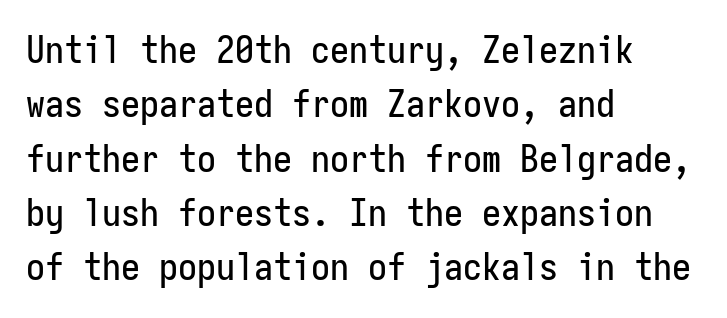
{"serif": "no", "italic": "no", "width": "condensed", "stroke_contrast": "low", "x_height": "medium", "monospaced": "yes", "underline": "no", "align": "left", "line_spacing": "normal", "line_spacing_ratio": 1.43, "letter_spacing": "normal", "letter_spacing_em": 0.0, "glyph_px": 38}
